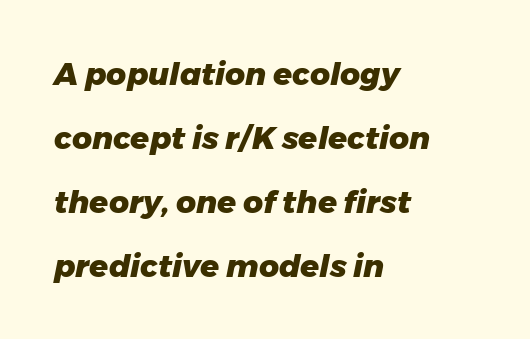
The image shows 31 px heavy type, italic (leaning right); set left-aligned, loose line spacing (2.06x), normal letter spacing, not underlined; low stroke contrast and a medium x-height.
